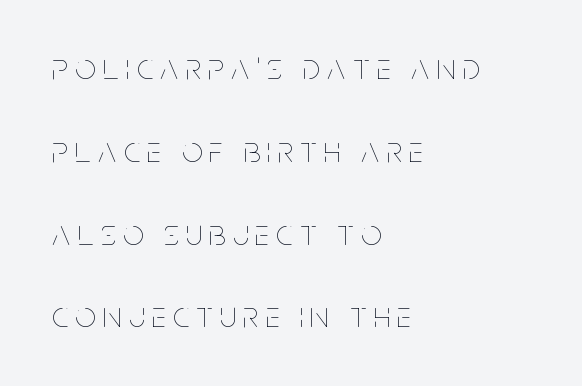
The image shows 36 px thin, condensed type, upright; set left-aligned, loose line spacing (2.3x), unusually wide letter spacing (+0.21 em), not underlined; low stroke contrast and a large x-height.
